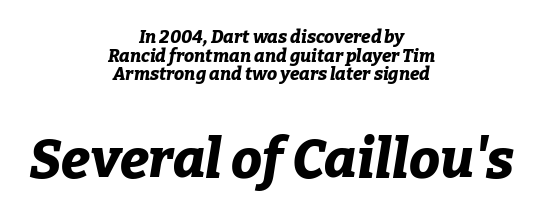
The image shows 55 px bold type, italic (leaning right); set centered, tight line spacing (1.03x), normal letter spacing, not underlined; the second (bottom) block is 3.06x larger; low stroke contrast and a medium x-height.
